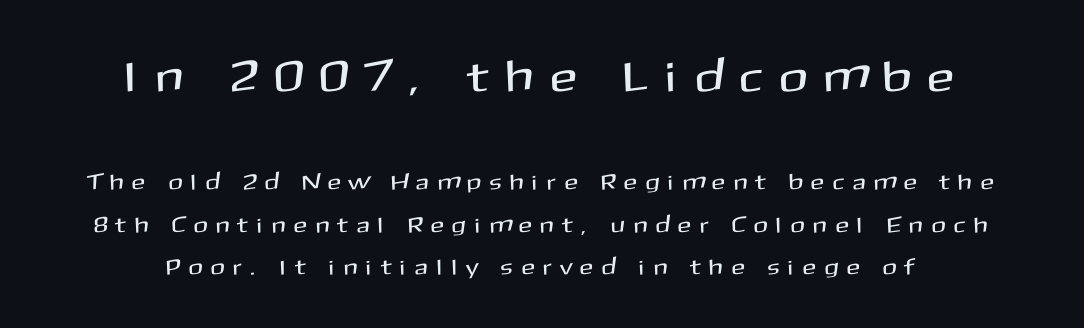
{"serif": "no", "italic": "no", "width": "normal", "stroke_contrast": "medium", "x_height": "medium", "monospaced": "no", "underline": "no", "align": "center", "line_spacing": "loose", "line_spacing_ratio": 1.93, "letter_spacing": "wide", "letter_spacing_em": 0.44, "larger_block": "first", "size_ratio": 2.0, "glyph_px": 44}
